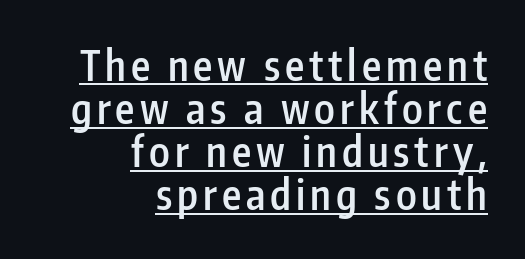
Q: Is the text bold? A: Semi-bold.
Q: Is the text italic (slanted)? A: No, it is upright.
Q: Is the typeface a serif or a sans-serif typeface? A: Sans-serif.
Q: Is the text underlined? A: Yes.
Q: How is the paragraph aligned? A: Right-aligned.
Q: Is the spacing between lines tight, normal or loose? A: Tight.
Q: Width (condensed, normal, or wide)? A: Condensed.
Q: Stroke contrast? A: Low.
Q: x-height? A: Medium.
Q: Monospaced? A: No.
